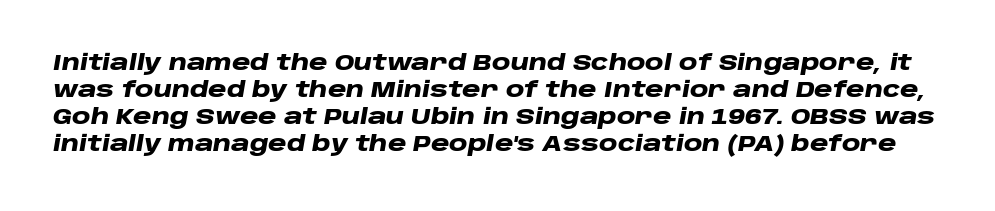
The image shows 21 px bold type, italic (leaning right); set normal line spacing (1.29x), normal letter spacing, not underlined.
